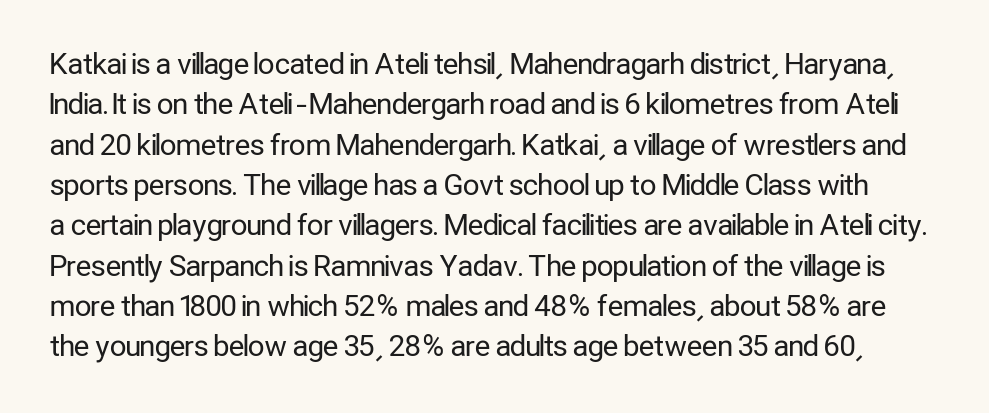
The image shows 29 px regular-weight, condensed sans-serif type, upright; set normal line spacing (1.39x), normal letter spacing, not underlined; low stroke contrast and a medium x-height.
